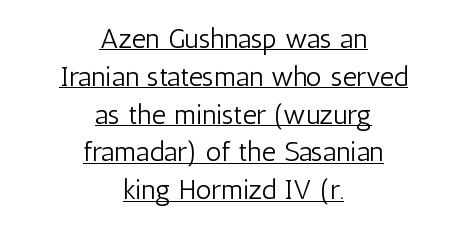
Q: Is the text bold? A: No.
Q: Is the text italic (slanted)? A: No, it is upright.
Q: Is the typeface a serif or a sans-serif typeface? A: Sans-serif.
Q: Is the text underlined? A: Yes.
Q: How is the paragraph aligned? A: Centered.
Q: Is the spacing between letters normal or unusually wide? A: Normal.
Q: Is the spacing between lines tight, normal or loose? A: Normal.
Q: Width (condensed, normal, or wide)? A: Condensed.
Q: Stroke contrast? A: Low.
Q: x-height? A: Medium.
Q: Monospaced? A: No.
